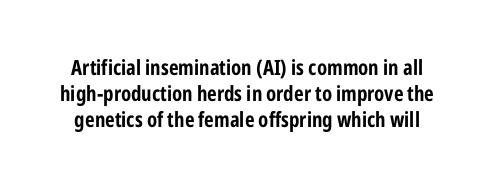
Q: Is the text bold? A: Yes.
Q: Is the text italic (slanted)? A: No, it is upright.
Q: Is the text underlined? A: No.
Q: Is the spacing between letters normal or unusually wide? A: Normal.
